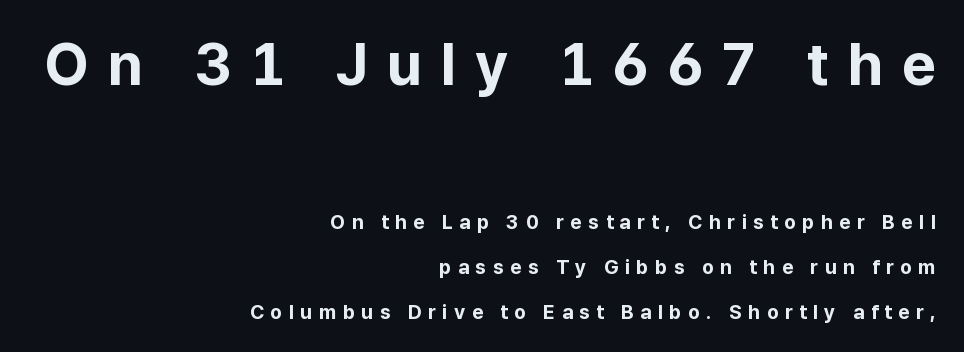
The image shows 59 px bold sans-serif type, upright; set right-aligned, loose line spacing (2.26x), unusually wide letter spacing (+0.32 em), not underlined; the first (top) block is 2.95x larger; low stroke contrast and a medium x-height.
